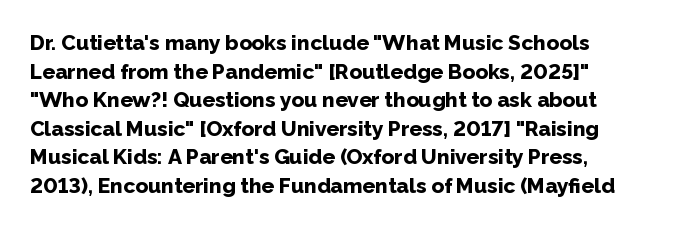
Q: Is the text bold? A: Yes.
Q: Is the text italic (slanted)? A: No, it is upright.
Q: Is the text underlined? A: No.
Q: Is the spacing between letters normal or unusually wide? A: Normal.
Q: Is the spacing between lines tight, normal or loose? A: Normal.
